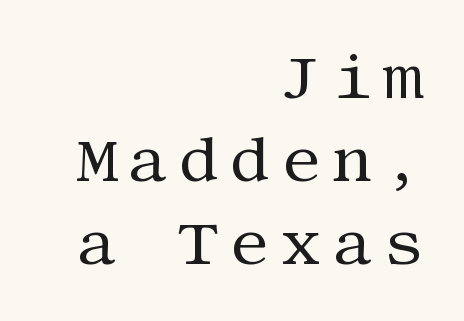
{"serif": "yes", "italic": "no", "bold": "no", "weight": "regular", "width": "normal", "stroke_contrast": "medium", "x_height": "large", "underline": "no", "align": "right", "line_spacing": "normal", "line_spacing_ratio": 1.3, "glyph_px": 64}
